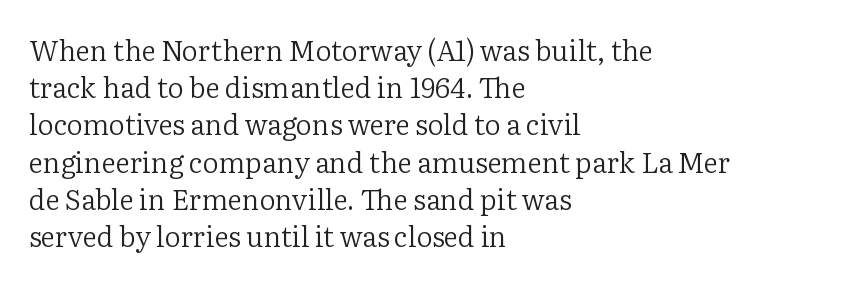
The image shows 28 px regular-weight serif type, upright; set left-aligned, normal line spacing (1.33x), normal letter spacing, not underlined; low stroke contrast and a medium x-height.
